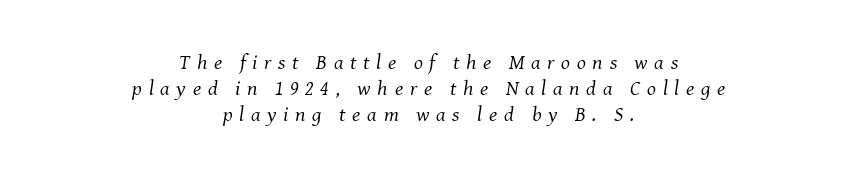
Q: Is the text bold? A: No.
Q: Is the text italic (slanted)? A: Yes, it leans right by about 8 degrees.
Q: Is the text underlined? A: No.
Q: How is the paragraph aligned? A: Centered.
Q: Is the spacing between letters normal or unusually wide? A: Unusually wide.
